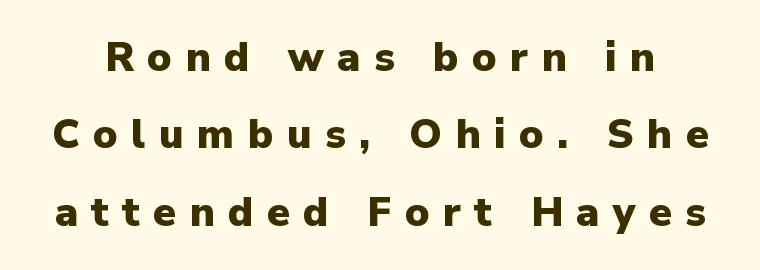
Q: Is the text bold? A: Yes.
Q: Is the text italic (slanted)? A: No, it is upright.
Q: Is the typeface a serif or a sans-serif typeface? A: Sans-serif.
Q: Is the text underlined? A: No.
Q: Is the spacing between letters normal or unusually wide? A: Unusually wide.
Q: Width (condensed, normal, or wide)? A: Normal.
Q: Stroke contrast? A: Low.
Q: x-height? A: Medium.
Q: Monospaced? A: No.
